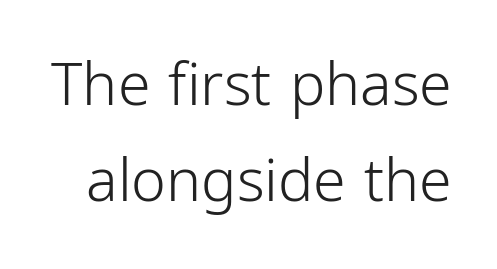
The image shows 59 px light, condensed sans-serif type, upright; set normal line spacing (1.63x), normal letter spacing, not underlined; low stroke contrast and a medium x-height.
